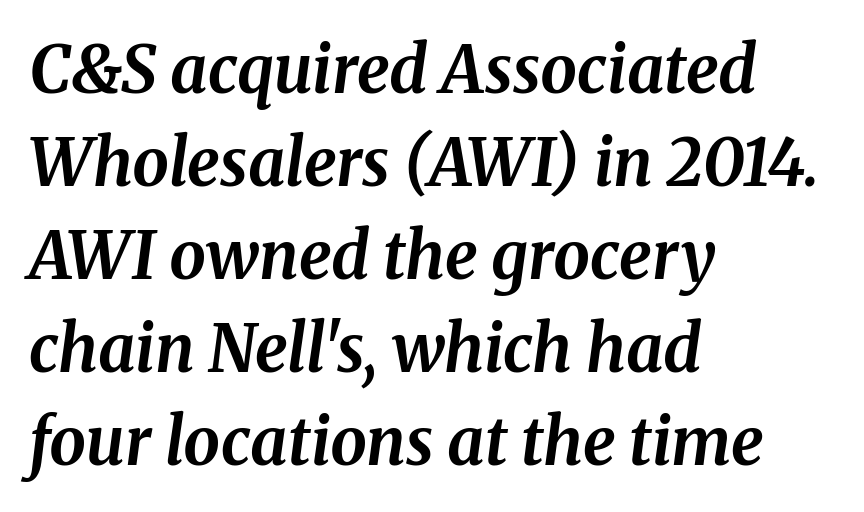
The image shows 65 px bold type, italic (leaning right); set left-aligned, normal line spacing (1.43x), normal letter spacing, not underlined; medium stroke contrast and a medium x-height.
